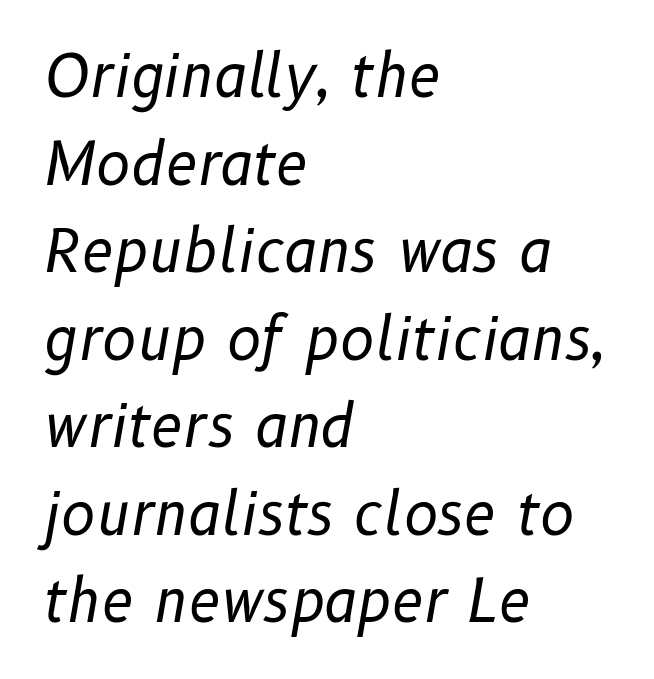
The image shows 58 px regular-weight type, italic (leaning right); set left-aligned, normal line spacing (1.51x), normal letter spacing, not underlined; low stroke contrast and a medium x-height.
